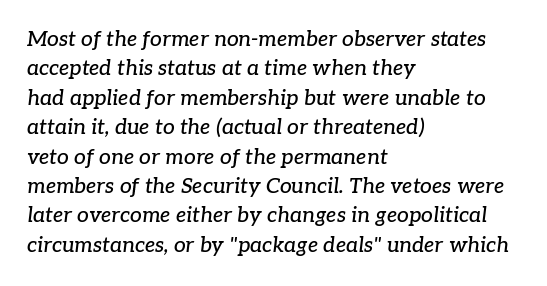
The image shows 21 px text type, italic (leaning right); set left-aligned, normal line spacing (1.4x), normal letter spacing, not underlined.
